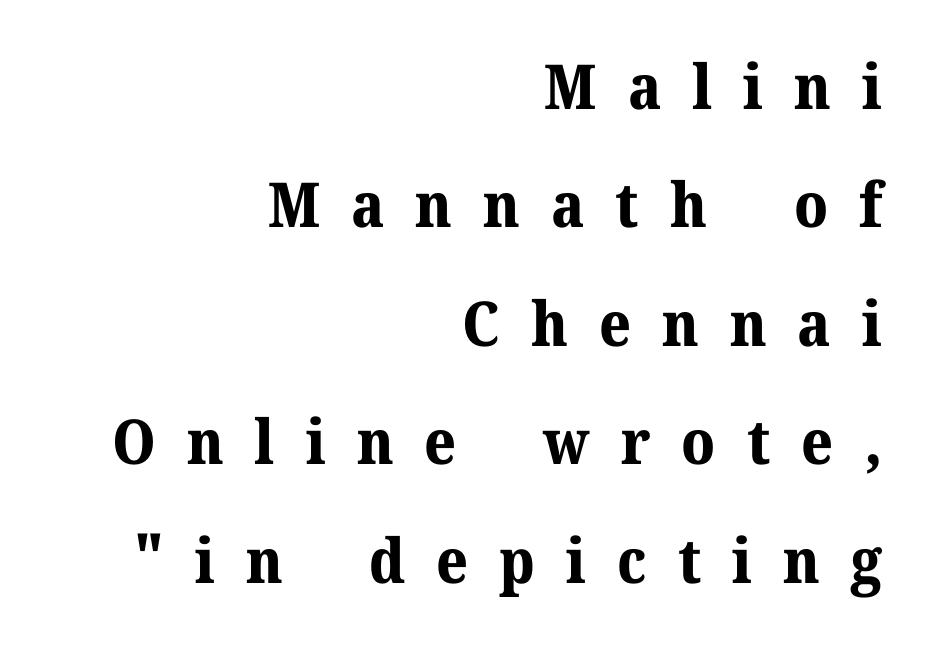
{"serif": "yes", "italic": "no", "bold": "yes", "weight": "bold", "width": "normal", "stroke_contrast": "medium", "x_height": "medium", "monospaced": "no", "underline": "no", "align": "right", "line_spacing": "loose", "line_spacing_ratio": 1.91, "letter_spacing": "wide", "letter_spacing_em": 0.5, "glyph_px": 62}
